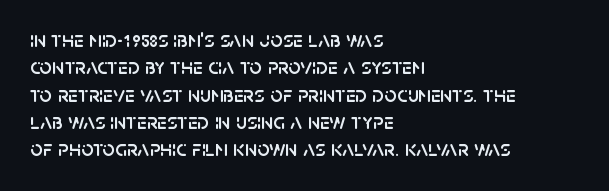
The lines are quadded left. Bare-footed words on every line. Notice how the stems are strictly vertical — no italics here. The gaps between neighbouring characters are ordinary and unremarkable.
